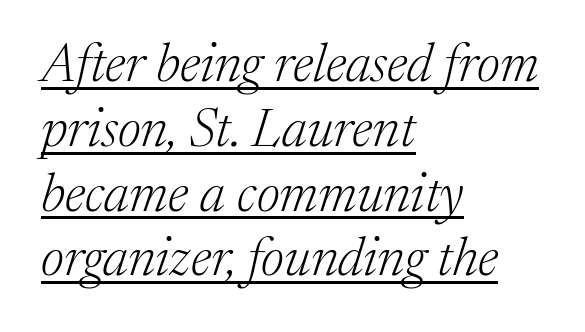
The image shows 54 px light serif type, italic (leaning right); set left-aligned, line spacing 1.2x, normal letter spacing, underlined; medium stroke contrast and a medium x-height.
